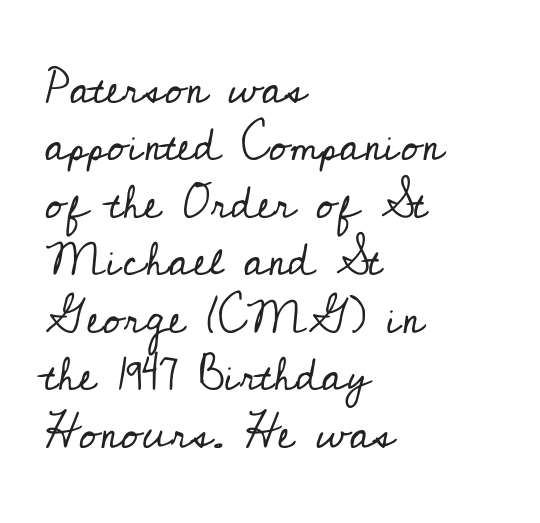
{"serif": "yes", "bold": "no", "weight": "regular", "width": "normal", "stroke_contrast": "low", "x_height": "small", "monospaced": "no", "underline": "no", "align": "left", "line_spacing": "normal", "line_spacing_ratio": 1.25, "letter_spacing": "normal", "letter_spacing_em": 0.0, "glyph_px": 46}
